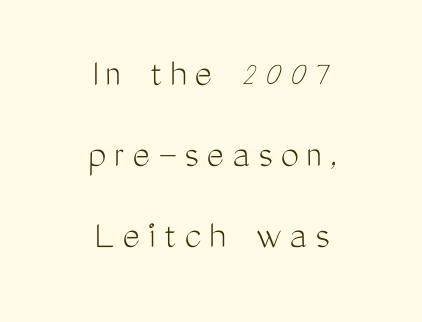
The image shows 41 px light, condensed sans-serif type, upright; set centered, loose line spacing (1.98x), not underlined; medium stroke contrast and a medium x-height.
